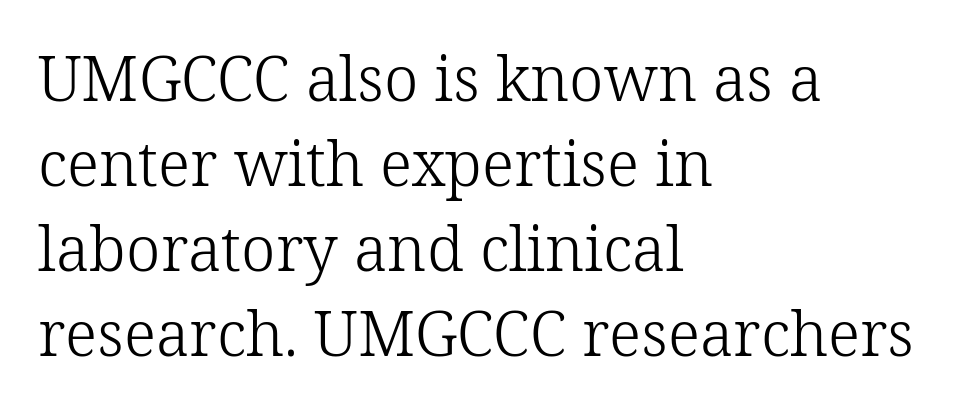
Ordinary non-slanted type is in use. Successive baselines arrive at the customary interval. Nobody drew a line under any word here. Is the block centered? No — it sits flush against the left margin. The horizontal fit of the characters is conventional and even.
